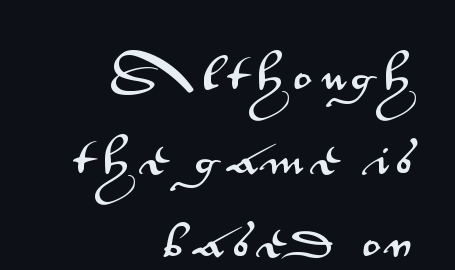
{"serif": "no", "width": "wide", "stroke_contrast": "medium", "x_height": "small", "monospaced": "no", "underline": "no", "align": "right", "line_spacing": "loose", "line_spacing_ratio": 2.2, "letter_spacing": "wide", "letter_spacing_em": 0.22, "glyph_px": 38}
